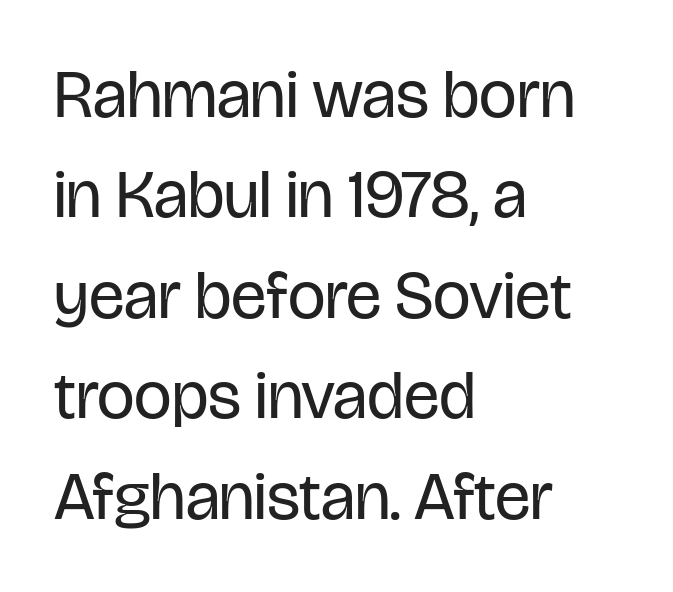
Q: Is the text bold? A: No.
Q: Is the text italic (slanted)? A: No, it is upright.
Q: Is the typeface a serif or a sans-serif typeface? A: Sans-serif.
Q: Is the text underlined? A: No.
Q: How is the paragraph aligned? A: Left-aligned.
Q: Is the spacing between letters normal or unusually wide? A: Normal.
Q: Is the spacing between lines tight, normal or loose? A: Normal.
Q: Width (condensed, normal, or wide)? A: Condensed.
Q: Stroke contrast? A: Low.
Q: x-height? A: Large.
Q: Monospaced? A: No.
